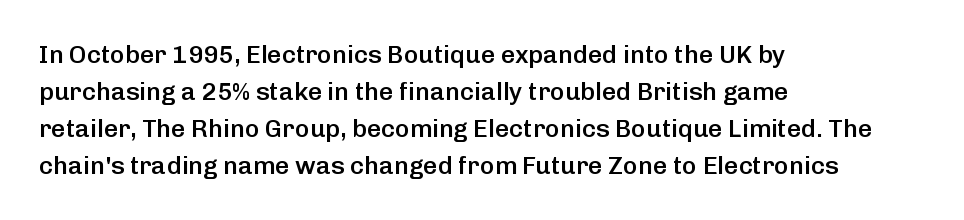
The image shows 25 px text type, upright; set left-aligned, normal line spacing (1.48x), normal letter spacing, not underlined.
